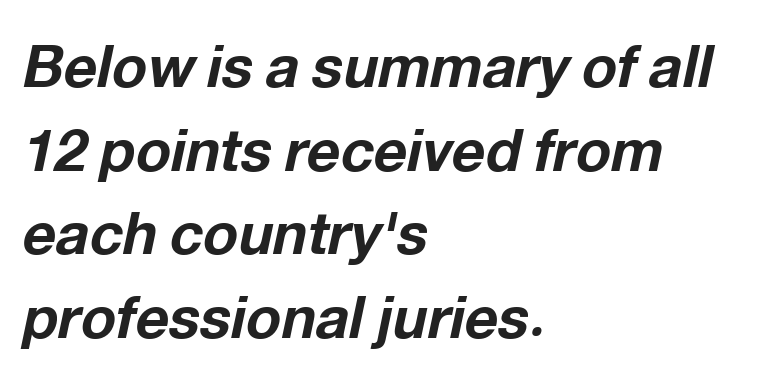
{"italic": "yes", "lean": "right", "slant_degrees": 12, "bold": "yes", "weight": "bold", "width": "normal", "stroke_contrast": "low", "x_height": "medium", "monospaced": "no", "underline": "no", "align": "left", "line_spacing": "normal", "line_spacing_ratio": 1.44, "letter_spacing": "normal", "letter_spacing_em": 0.0, "glyph_px": 58}
